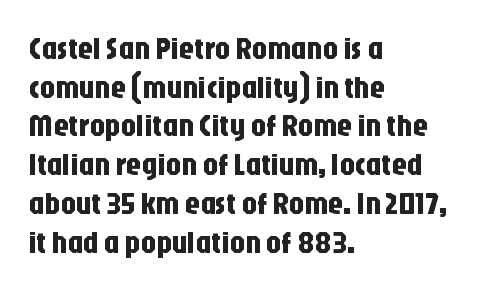
This is sans-serif lettering, the kind often seen on screens and signage. Normally led — the rows are evenly, conventionally spaced. Each letter keeps its own natural width here, so spacing adapts to shape. The rendering anchors every line to the left-hand side.
